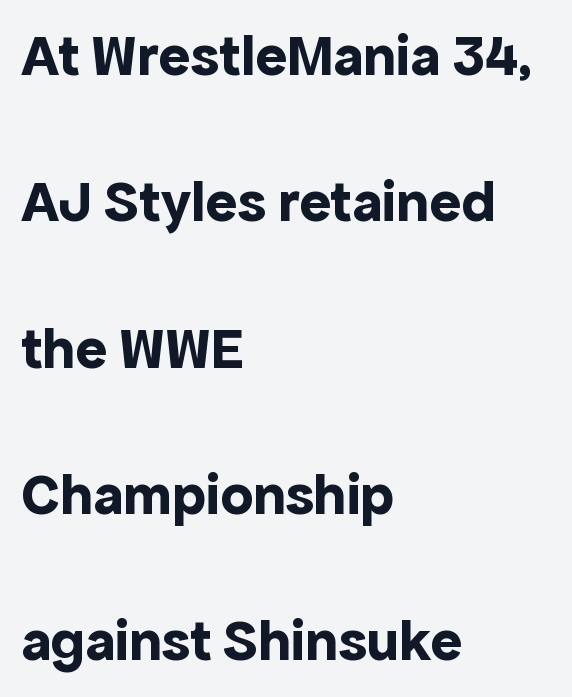
Q: Is the text bold? A: Yes.
Q: Is the text italic (slanted)? A: No, it is upright.
Q: Is the typeface a serif or a sans-serif typeface? A: Sans-serif.
Q: Is the text underlined? A: No.
Q: How is the paragraph aligned? A: Left-aligned.
Q: Is the spacing between letters normal or unusually wide? A: Normal.
Q: Is the spacing between lines tight, normal or loose? A: Loose.
Q: Width (condensed, normal, or wide)? A: Normal.
Q: x-height? A: Medium.
Q: Monospaced? A: No.
